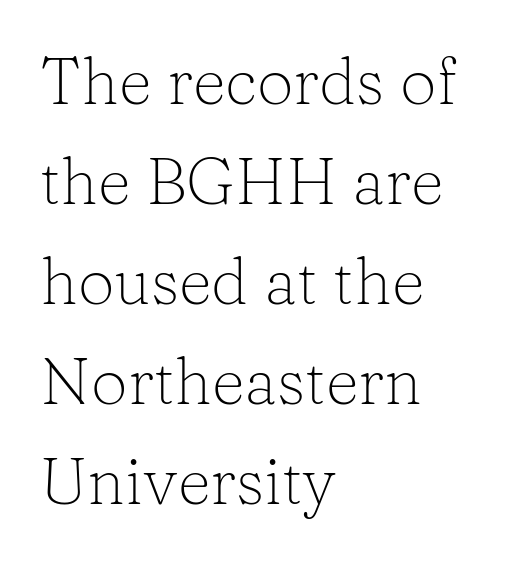
Students, note that the glyphs here touch the page at normal intervals. The ragged edge is on the right, which tells us the setting is flush left. The face used here is proportionally spaced, like ordinary book or web type. Upright lettering throughout. No word sits above an underline. To sum up the face: it has serifs.
